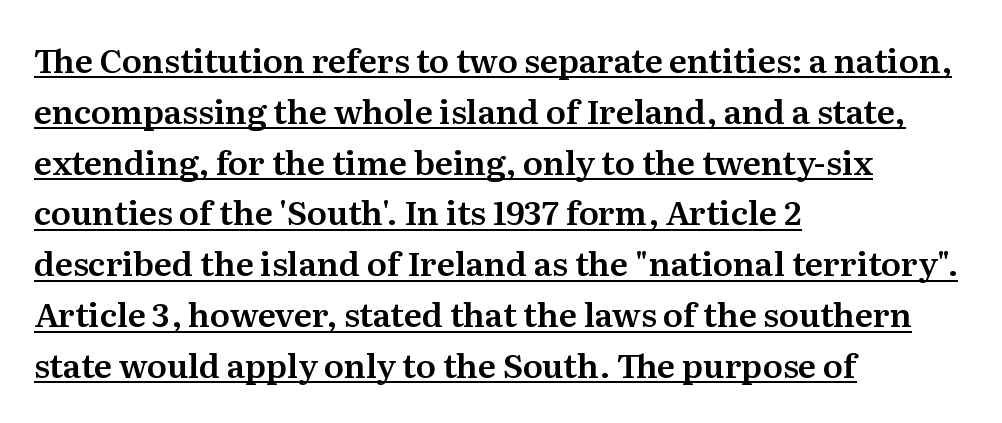
The image shows 33 px serif type, upright; set left-aligned, normal line spacing (1.54x), normal letter spacing, underlined; medium stroke contrast and a medium x-height.
